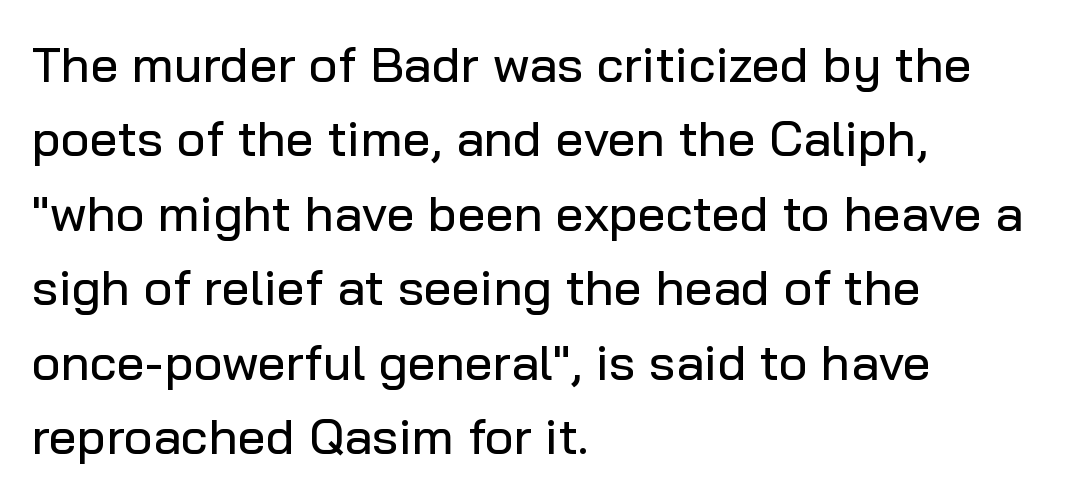
Q: Is the text italic (slanted)? A: No, it is upright.
Q: Is the typeface a serif or a sans-serif typeface? A: Sans-serif.
Q: Is the text underlined? A: No.
Q: How is the paragraph aligned? A: Left-aligned.
Q: Is the spacing between letters normal or unusually wide? A: Normal.
Q: Is the spacing between lines tight, normal or loose? A: Normal.
Q: Width (condensed, normal, or wide)? A: Normal.
Q: Stroke contrast? A: Low.
Q: x-height? A: Medium.
Q: Monospaced? A: No.
